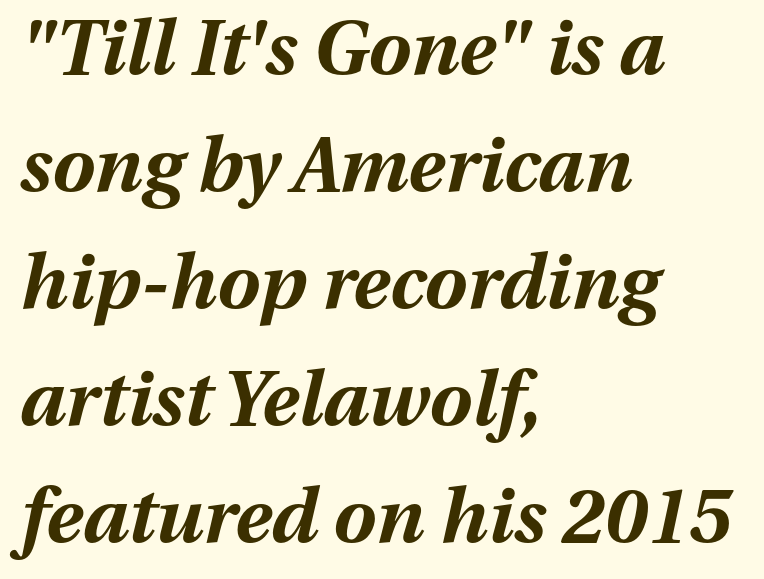
The image shows 76 px bold type, italic (leaning right); set left-aligned, normal line spacing (1.54x), normal letter spacing, not underlined; medium stroke contrast and a medium x-height.
